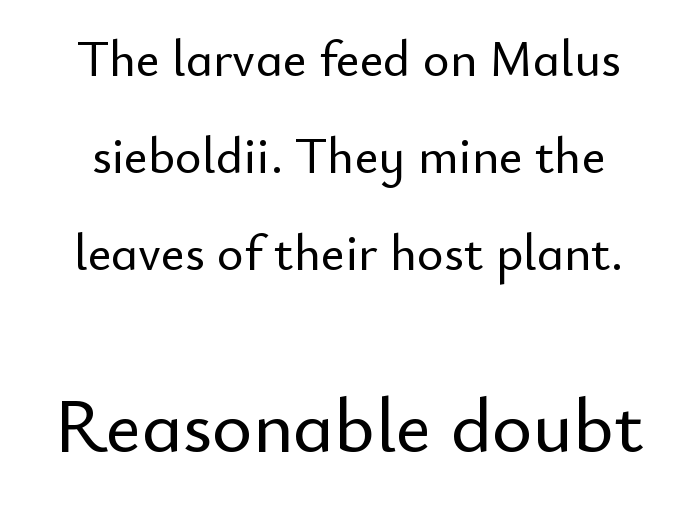
{"serif": "no", "italic": "no", "width": "normal", "stroke_contrast": "low", "x_height": "small", "monospaced": "no", "underline": "no", "line_spacing": "loose", "line_spacing_ratio": 1.9, "letter_spacing": "normal", "letter_spacing_em": 0.0, "larger_block": "second", "size_ratio": 1.51, "glyph_px": 77}
